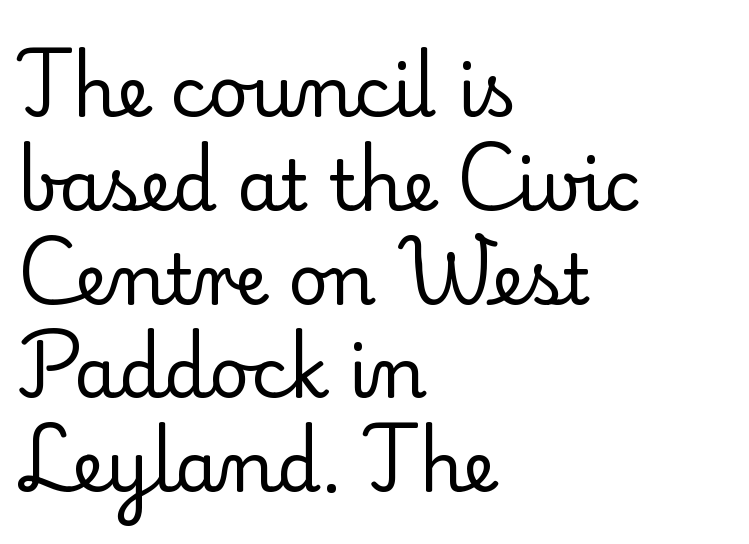
The image shows 70 px regular-weight serif type, upright; set left-aligned, normal line spacing (1.34x), normal letter spacing, not underlined; low stroke contrast and a small x-height.
